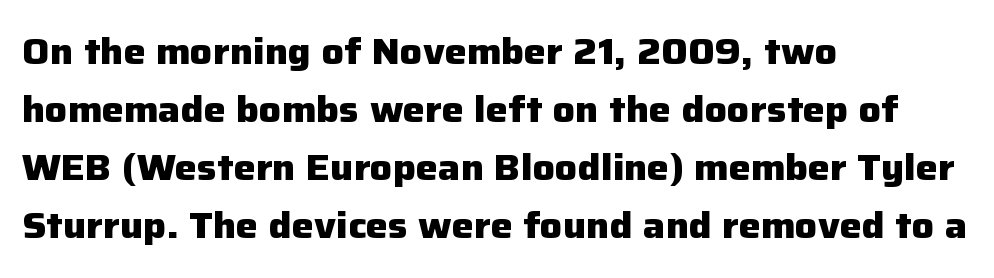
The image shows 37 px heavy sans-serif type, upright; set left-aligned, normal line spacing (1.57x), normal letter spacing, not underlined; low stroke contrast and a medium x-height.
